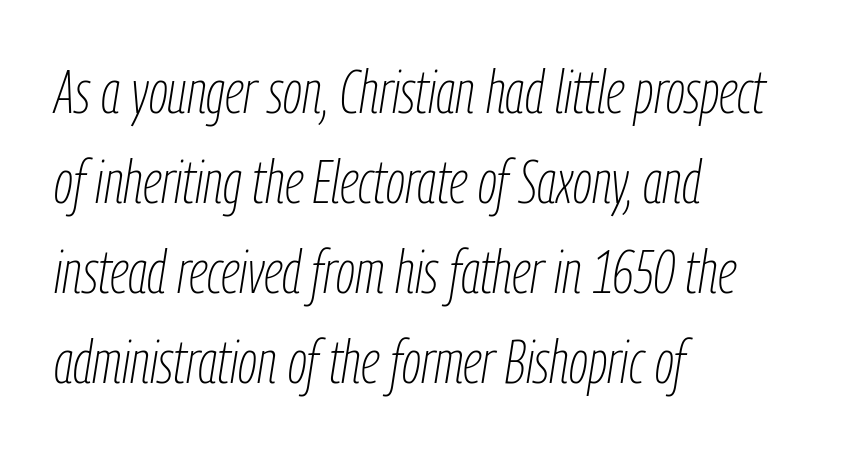
Q: Is the text bold? A: No.
Q: Is the text italic (slanted)? A: Yes, it leans right by about 9 degrees.
Q: Is the text underlined? A: No.
Q: How is the paragraph aligned? A: Left-aligned.
Q: Is the spacing between letters normal or unusually wide? A: Normal.
Q: Is the spacing between lines tight, normal or loose? A: Normal.
Q: Width (condensed, normal, or wide)? A: Condensed.
Q: Stroke contrast? A: Low.
Q: x-height? A: Medium.
Q: Monospaced? A: No.
